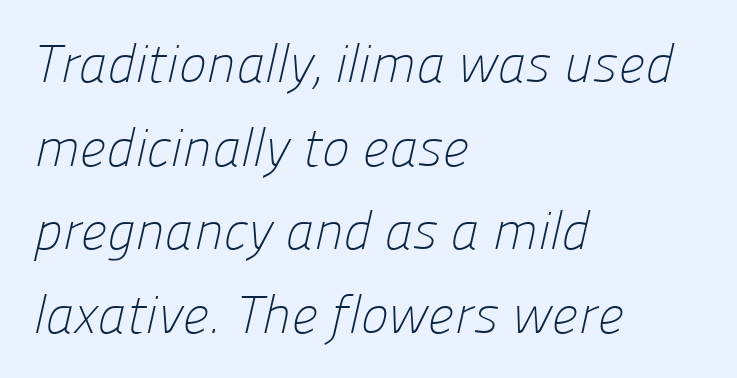
The image shows 53 px light sans-serif type; set left-aligned, normal line spacing (1.58x), normal letter spacing, not underlined; low stroke contrast and a medium x-height.
